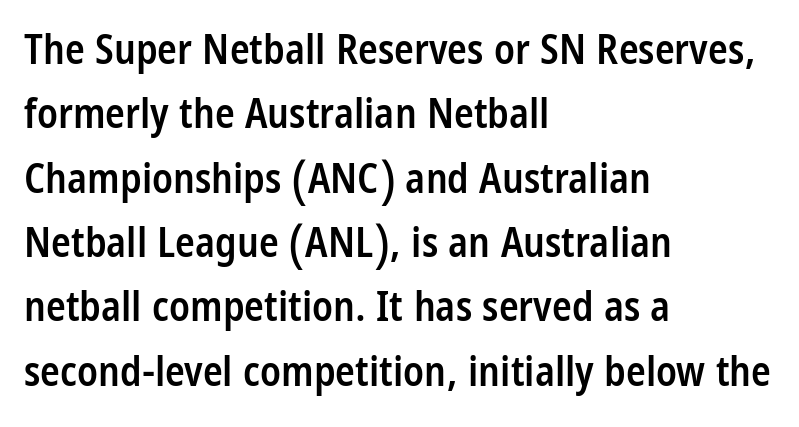
The image shows 41 px semibold, condensed sans-serif type, upright; set left-aligned, normal line spacing (1.57x), normal letter spacing, not underlined; low stroke contrast and a large x-height.
